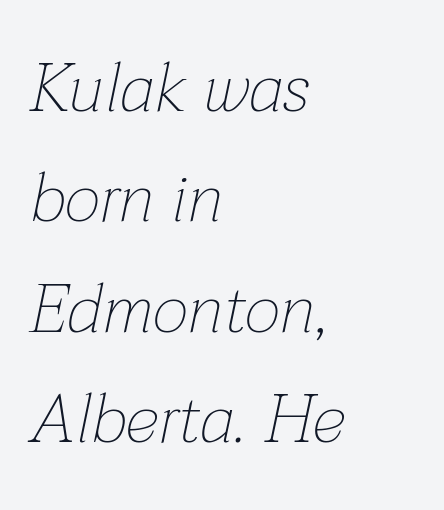
{"italic": "yes", "lean": "right", "slant_degrees": 12, "bold": "no", "weight": "thin", "width": "normal", "stroke_contrast": "low", "x_height": "medium", "monospaced": "no", "underline": "no", "align": "left", "line_spacing": "normal", "line_spacing_ratio": 1.6, "letter_spacing": "normal", "letter_spacing_em": 0.0, "glyph_px": 69}
